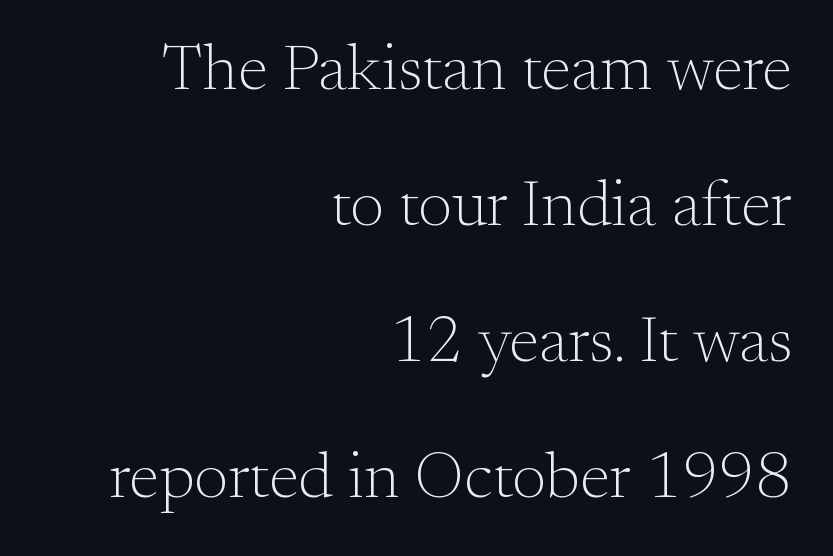
Q: Is the text bold? A: No.
Q: Is the text italic (slanted)? A: No, it is upright.
Q: Is the typeface a serif or a sans-serif typeface? A: Serif.
Q: Is the text underlined? A: No.
Q: How is the paragraph aligned? A: Right-aligned.
Q: Is the spacing between letters normal or unusually wide? A: Normal.
Q: Is the spacing between lines tight, normal or loose? A: Loose.
Q: Width (condensed, normal, or wide)? A: Normal.
Q: Stroke contrast? A: Medium.
Q: x-height? A: Small.
Q: Monospaced? A: No.
